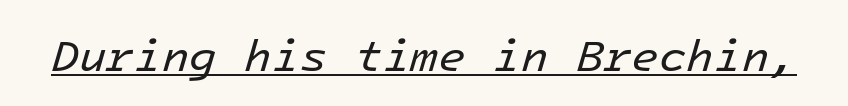
{"italic": "yes", "lean": "right", "slant_degrees": 16, "bold": "no", "weight": "regular", "width": "normal", "stroke_contrast": "low", "x_height": "medium", "monospaced": "yes", "underline": "yes", "letter_spacing": "normal", "letter_spacing_em": 0.0, "glyph_px": 45}
